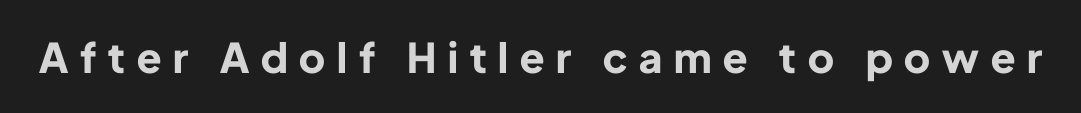
{"serif": "no", "italic": "no", "bold": "yes", "weight": "bold", "width": "normal", "stroke_contrast": "low", "x_height": "medium", "monospaced": "no", "underline": "no", "letter_spacing": "wide", "letter_spacing_em": 0.29, "glyph_px": 41}
